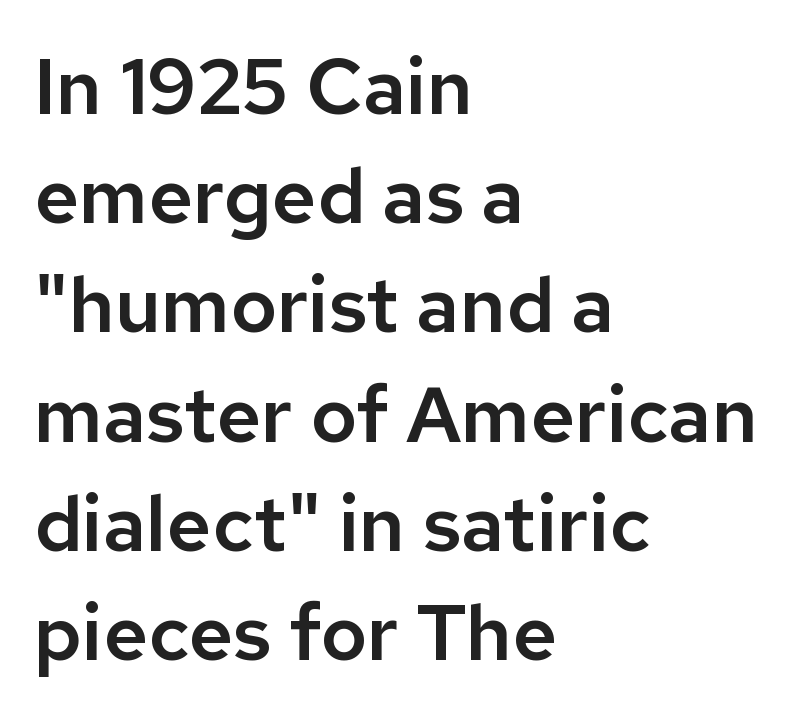
Look at the bottom of the vertical strokes: they stop flat, with no serifs. Style check: upright. Do the characters align in a grid? No, the font is proportional. Short note: letters normally spaced.
